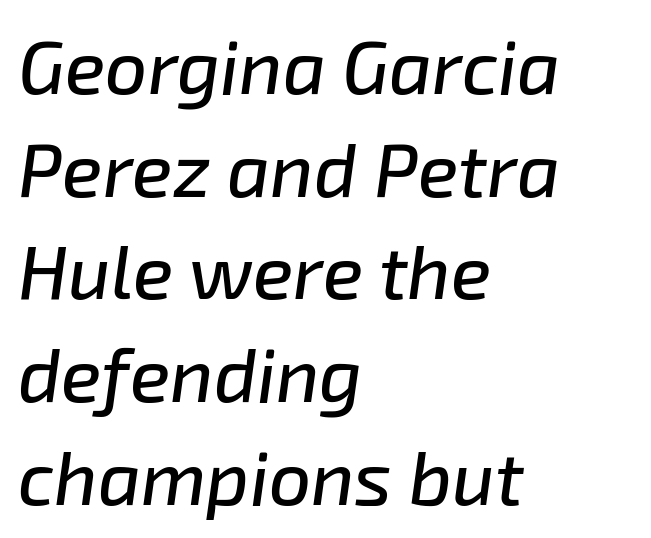
A bare baseline throughout the passage. A typesetter would call this zero additional tracking. The passage is arranged the way most books set body copy — flush left. Looks like regular typesetting: each glyph gets only the width it needs.
